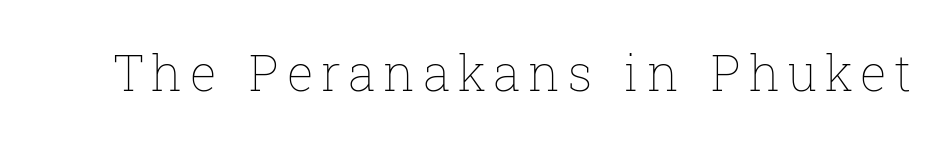
Heaviness? Minimal to ordinary, like unemphasized prose. Do the letters lean? They stand straight. The gap between lines stays unmarked. Proportional: the letters do not fall into vertical columns.
